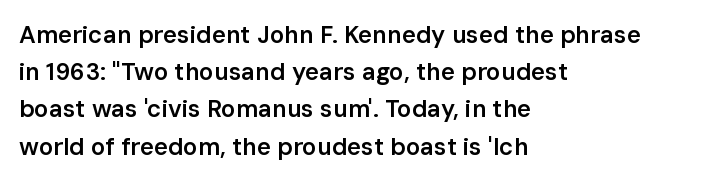
If you measured baseline to baseline, you'd find a middling distance. Summary of weight: moderately heavy, a semibold. Horizontal alignment here is leftward, the default for most running prose. Beneath every word, the page is bare.
